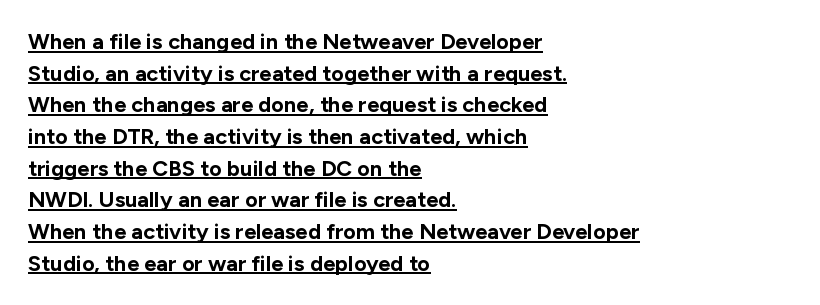
{"italic": "no", "bold": "yes", "underline": "yes", "align": "left", "line_spacing": "normal", "line_spacing_ratio": 1.44, "letter_spacing": "normal", "letter_spacing_em": 0.0, "glyph_px": 22}
